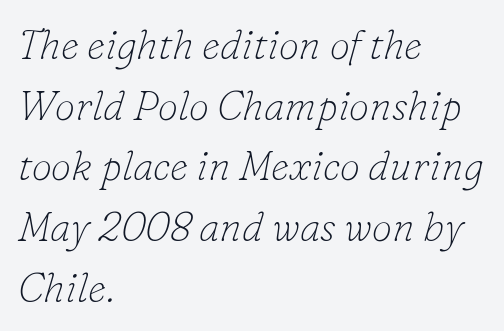
Q: Is the text bold? A: No.
Q: Is the text italic (slanted)? A: Yes, it leans right by about 16 degrees.
Q: Is the typeface a serif or a sans-serif typeface? A: Serif.
Q: Is the text underlined? A: No.
Q: How is the paragraph aligned? A: Left-aligned.
Q: Is the spacing between letters normal or unusually wide? A: Normal.
Q: Is the spacing between lines tight, normal or loose? A: Normal.
Q: Width (condensed, normal, or wide)? A: Normal.
Q: Stroke contrast? A: Low.
Q: x-height? A: Small.
Q: Monospaced? A: No.
